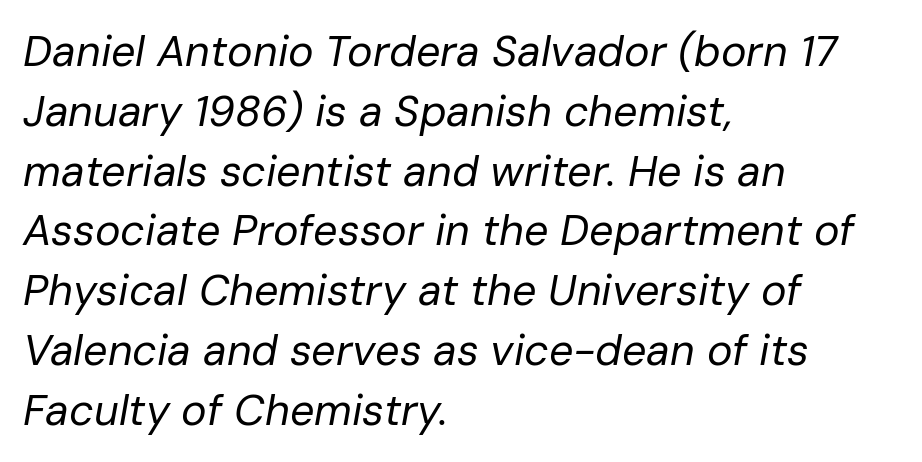
{"italic": "yes", "lean": "right", "slant_degrees": 10, "bold": "no", "weight": "regular", "width": "normal", "stroke_contrast": "low", "x_height": "medium", "monospaced": "no", "underline": "no", "align": "left", "line_spacing": "normal", "line_spacing_ratio": 1.39, "letter_spacing": "normal", "letter_spacing_em": 0.0, "glyph_px": 43}
